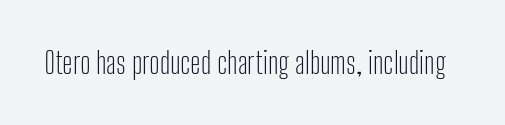
{"serif": "no", "italic": "no", "bold": "no", "weight": "light", "width": "condensed", "stroke_contrast": "low", "x_height": "medium", "monospaced": "no", "underline": "no", "letter_spacing": "normal", "letter_spacing_em": 0.0, "glyph_px": 30}
